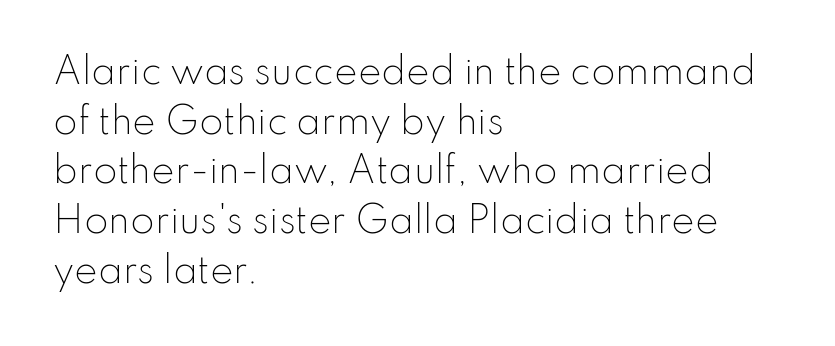
{"serif": "no", "italic": "no", "bold": "no", "weight": "light", "width": "normal", "stroke_contrast": "low", "x_height": "small", "monospaced": "no", "underline": "no", "align": "left", "line_spacing": "normal", "line_spacing_ratio": 1.42, "letter_spacing": "normal", "letter_spacing_em": 0.0, "glyph_px": 35}
